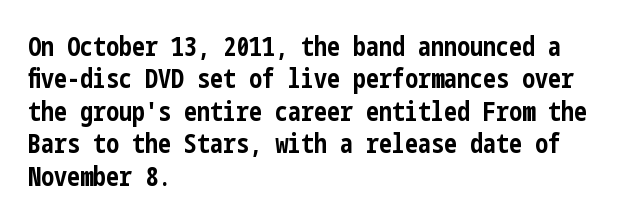
The image shows 26 px bold type, upright; set left-aligned, normal line spacing (1.25x), normal letter spacing, not underlined.
